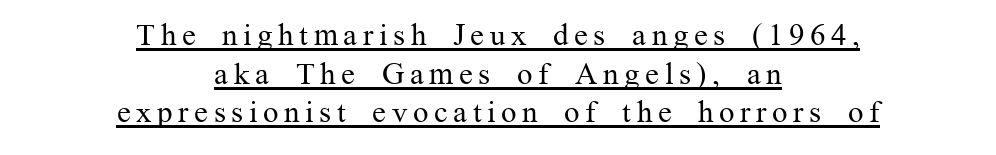
Q: Is the text bold? A: No.
Q: Is the text italic (slanted)? A: No, it is upright.
Q: Is the typeface a serif or a sans-serif typeface? A: Serif.
Q: Is the text underlined? A: Yes.
Q: How is the paragraph aligned? A: Centered.
Q: Is the spacing between lines tight, normal or loose? A: Normal.
Q: Width (condensed, normal, or wide)? A: Normal.
Q: Stroke contrast? A: Medium.
Q: x-height? A: Medium.
Q: Monospaced? A: No.
